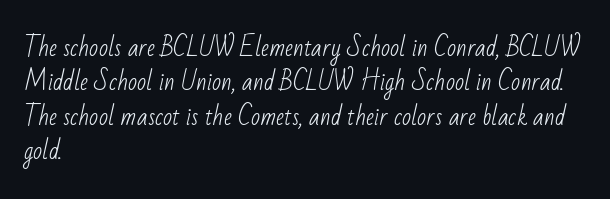
{"bold": "no", "underline": "no", "align": "left", "line_spacing": "normal", "line_spacing_ratio": 1.43, "letter_spacing": "normal", "letter_spacing_em": 0.0, "glyph_px": 24}
